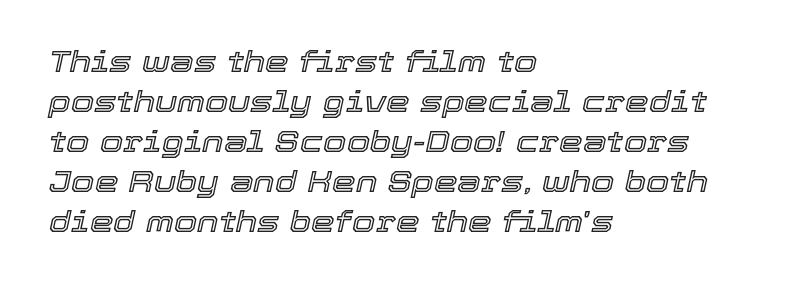
The image shows 30 px text type, italic (leaning right); set left-aligned, normal line spacing (1.33x), normal letter spacing, not underlined; a medium x-height.
